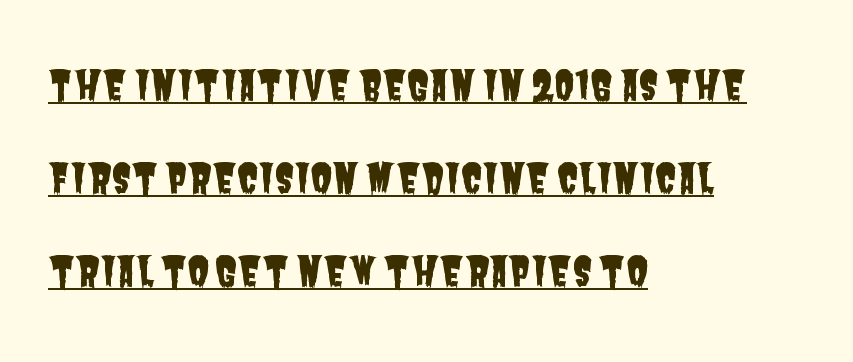
The image shows 40 px condensed sans-serif type; set left-aligned, loose line spacing (2.33x), normal letter spacing, underlined; low stroke contrast and a large x-height.
